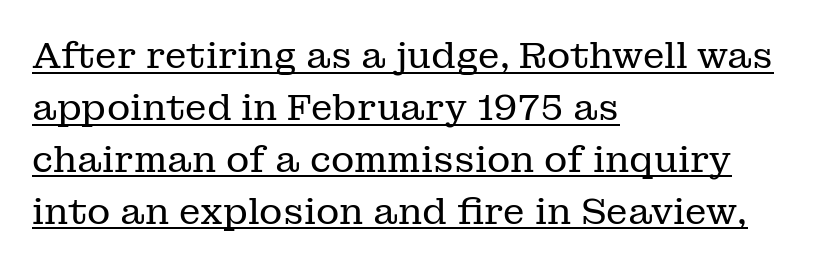
Look at the bottom of the vertical strokes: they flare into serifs here. The font sits on the lighter half of the weight spectrum, regular included. Does extra space separate the letters? No, they use regular spacing. Spacing verdict: proportional, widths tailored to each character.
